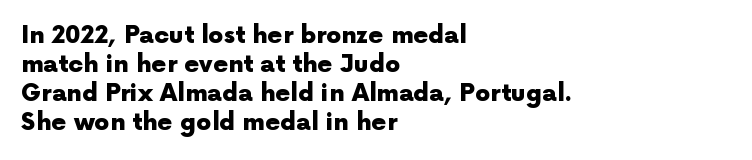
Q: Is the text bold? A: Yes.
Q: Is the text italic (slanted)? A: No, it is upright.
Q: Is the text underlined? A: No.
Q: How is the paragraph aligned? A: Left-aligned.
Q: Is the spacing between letters normal or unusually wide? A: Normal.
